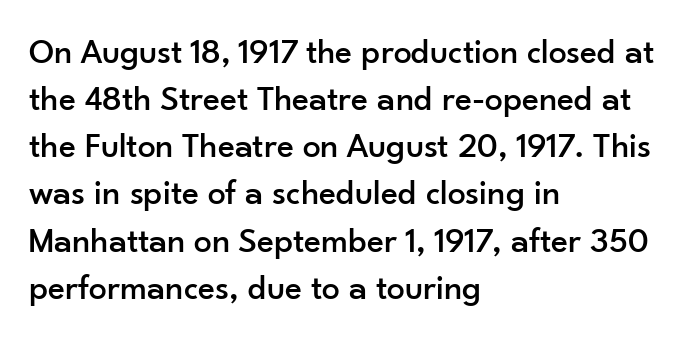
Q: Is the text italic (slanted)? A: No, it is upright.
Q: Is the typeface a serif or a sans-serif typeface? A: Sans-serif.
Q: Is the text underlined? A: No.
Q: How is the paragraph aligned? A: Left-aligned.
Q: Is the spacing between letters normal or unusually wide? A: Normal.
Q: Is the spacing between lines tight, normal or loose? A: Normal.
Q: Width (condensed, normal, or wide)? A: Normal.
Q: Stroke contrast? A: Low.
Q: x-height? A: Small.
Q: Monospaced? A: No.
